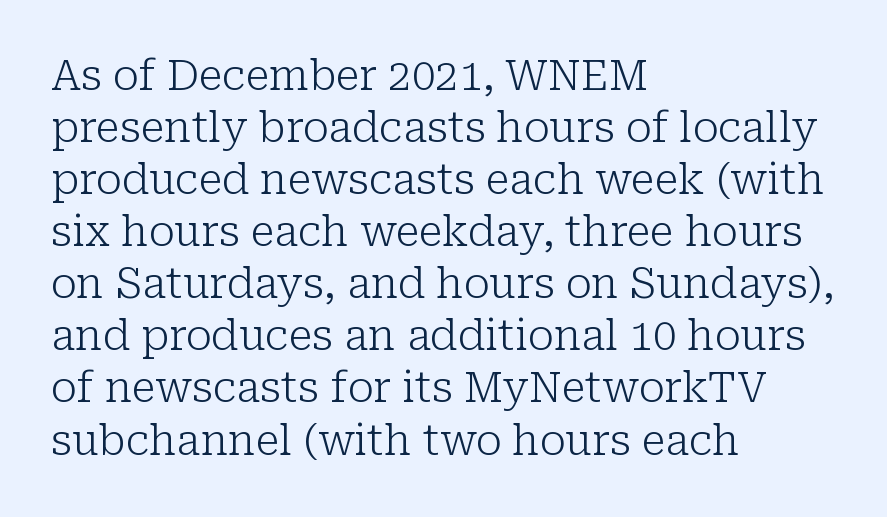
The image shows 42 px light serif type, upright; set left-aligned, line spacing 1.24x, normal letter spacing, not underlined; low stroke contrast and a medium x-height.
